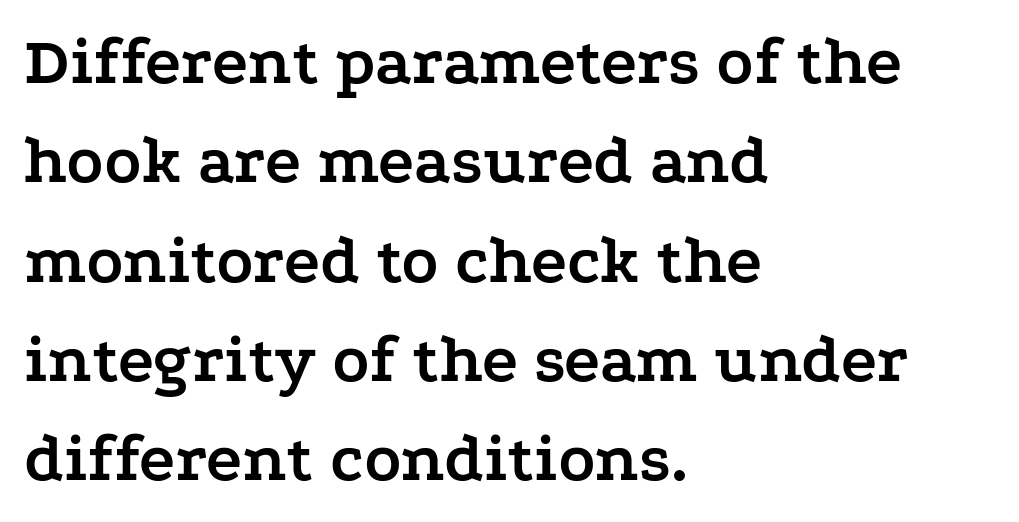
{"serif": "yes", "italic": "no", "bold": "yes", "weight": "semibold", "width": "wide", "stroke_contrast": "low", "x_height": "medium", "monospaced": "no", "underline": "no", "align": "left", "line_spacing": "normal", "line_spacing_ratio": 1.46, "letter_spacing": "normal", "letter_spacing_em": 0.0, "glyph_px": 68}
